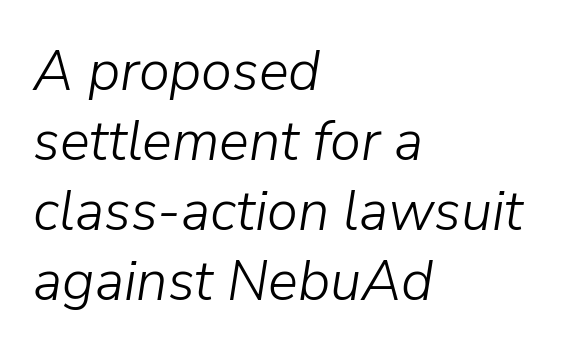
This is not heavy type; no bold has been used. An italicized treatment has been applied to the whole sample. Each new line begins a customary step beneath the previous one. In terms of letterspacing, this is plain default setting. Each row of text sits above clean, open space. These lines stack with their left ends in a neat column.
